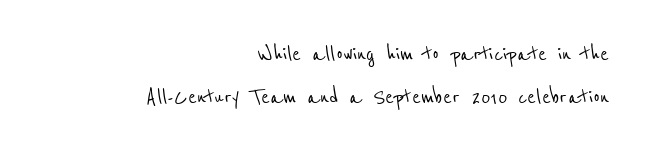
The image shows 26 px text type; set right-aligned, normal line spacing (1.67x), normal letter spacing, not underlined.
